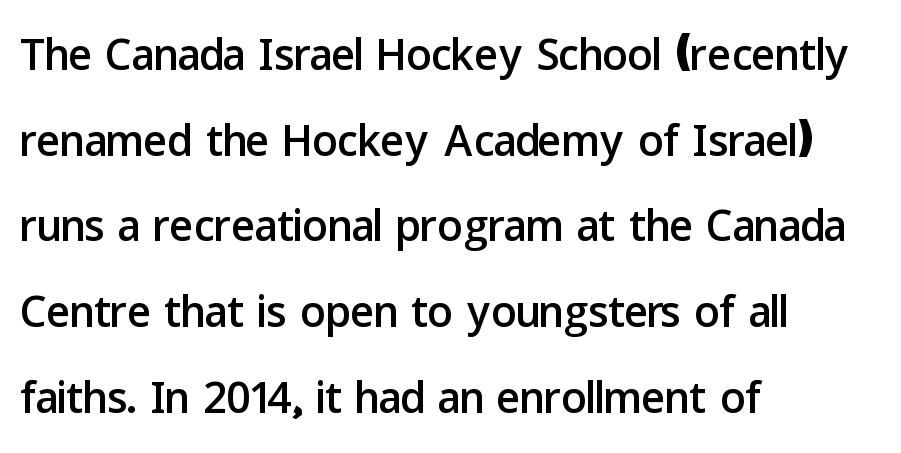
The horizontal fit of the characters is conventional and even. This rendering employs a face without finishing strokes, i.e., a sans-serif. This sample has the flowing, uneven cadence of proportional lettering. This block has exactly the height ordinary leading produces. A classic flush-left, rag-right setting is used for this passage. This sample uses an upright cut, with every glyph sitting square on the baseline.
